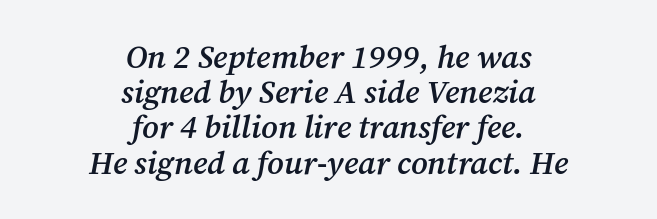
The image shows 32 px semibold serif type, italic (leaning right); set centered, tight line spacing (1.1x), normal letter spacing, not underlined; medium stroke contrast and a medium x-height.
